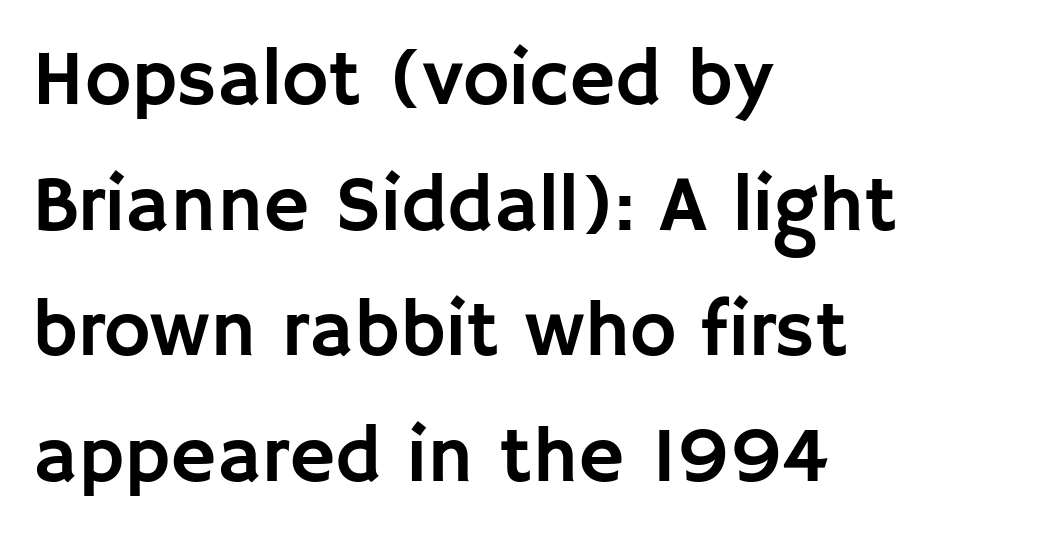
The image shows 79 px sans-serif type, upright; set left-aligned, normal line spacing (1.59x), normal letter spacing, not underlined; low stroke contrast and a large x-height.
